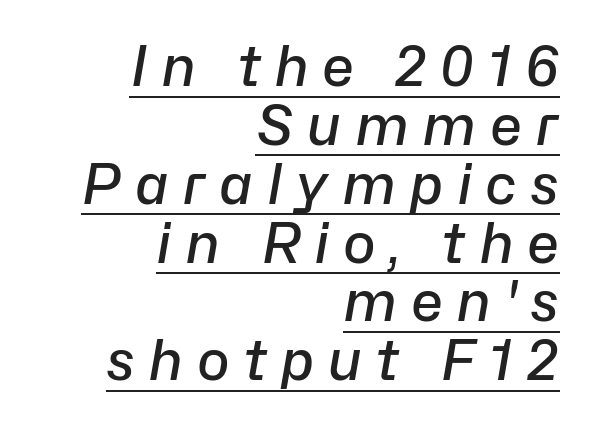
The tracking jumps out immediately: characters are airy and widely separated. Horizontally, the lines are justified to the trailing edge only. These characters rest on top of a visible drawn line. You could not count columns in this text — the font is proportionally spaced.
